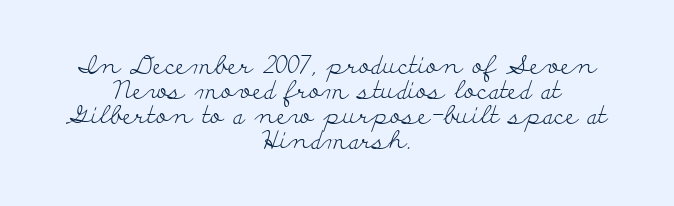
Compared with a flush-left layout, this one balances lines on the center instead. Short note: letters normally spaced. Descender tails drop into unmarked territory. Interline gaps are noticeably narrow in this sample. The characters are drawn with everyday or finer stroke widths.
